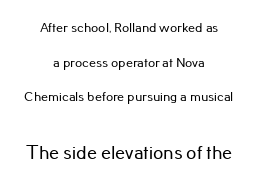
{"italic": "no", "underline": "no", "align": "center", "line_spacing": "loose", "line_spacing_ratio": 2.47, "letter_spacing": "normal", "letter_spacing_em": 0.0, "larger_block": "second", "size_ratio": 1.43, "glyph_px": 20}
